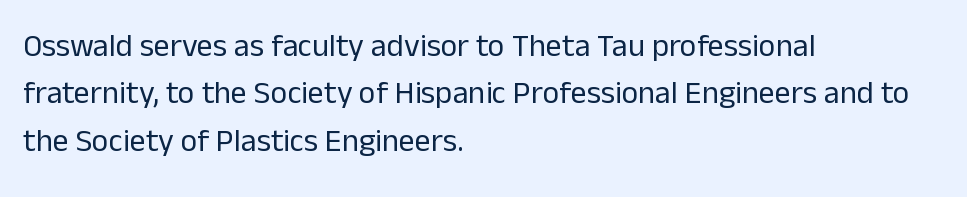
Typeset ragged right — the left edge is the straight one. Examine the stroke ends and you'll find no serifs. The strokes are not fattened; the text isn't bold. Descenders hang freely into open space. The lines sit at an ordinary, default distance from one another. The letters advance in unequal steps, a hallmark of proportional type.
